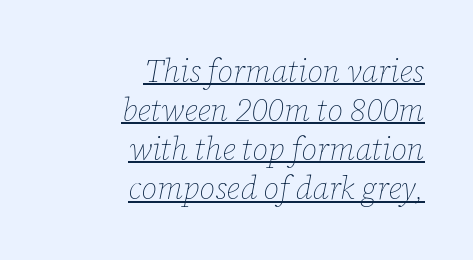
Line ends are locked; line starts wander. How are the letters spaced? Ordinarily, with no added tracking. Posture: slanted. Character widths vary here, with narrow letters taking less room than wide ones. Is there an underline? Yes — a line sits under the letters. Weight class: somewhere from thin through regular.
